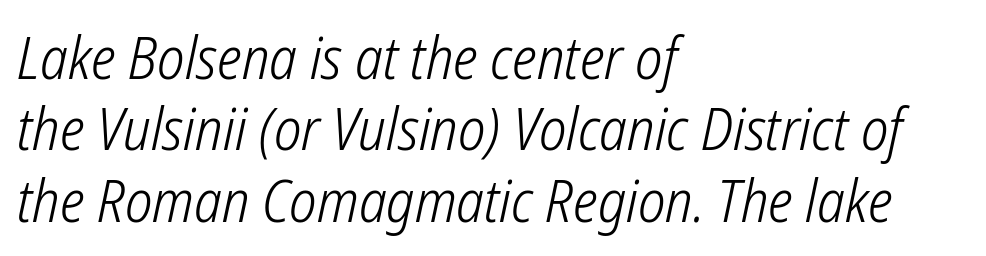
The compositor pushed each line to the left boundary. The face looks like a standard text weight, possibly lighter. The text was rendered using a sans face with plain stroke endings. Lines of text with bare space underneath.
